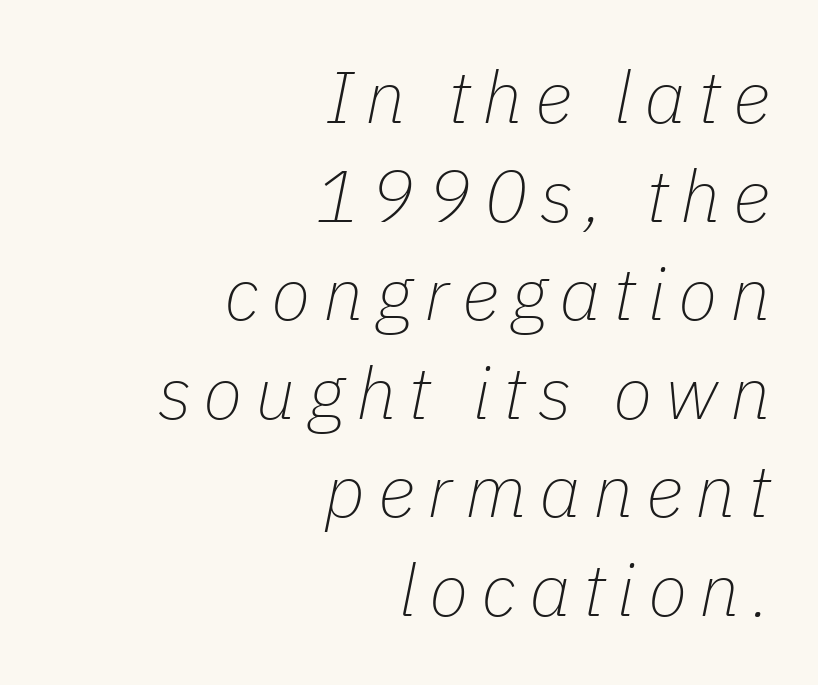
Is the stroke heavy? The answer is a plain regular-or-lighter. A typesetter would call this proportional, since set widths differ per character. Quick note: underline off. Honestly, the row spacing looks completely unremarkable. Layout note: lines flush right.
